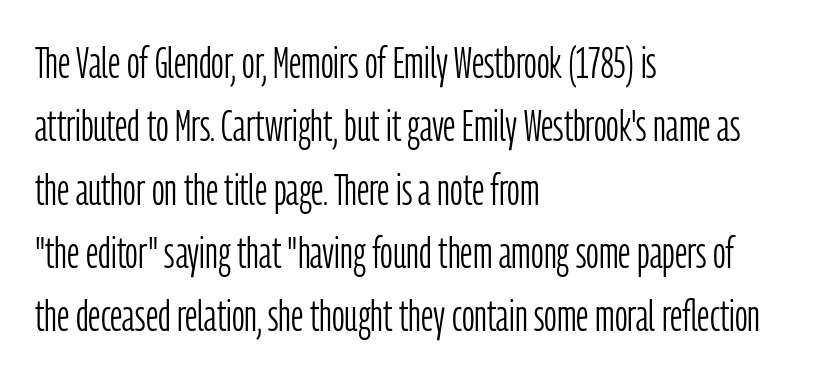
{"serif": "no", "italic": "no", "bold": "no", "weight": "light", "width": "condensed", "stroke_contrast": "low", "x_height": "medium", "monospaced": "no", "underline": "no", "align": "left", "line_spacing": "normal", "line_spacing_ratio": 1.44, "letter_spacing": "normal", "letter_spacing_em": 0.0, "glyph_px": 44}
